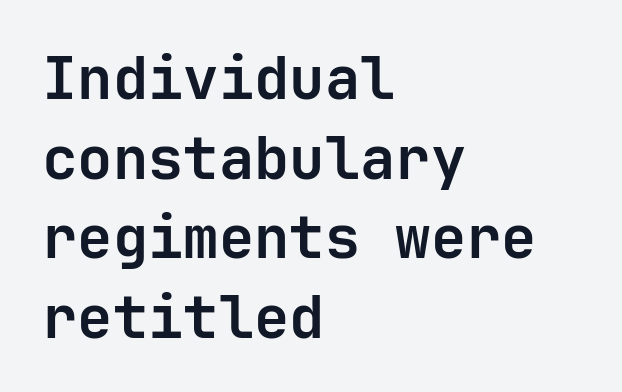
One-word summary of the alignment: left. Nobody drew a line under any word here. Typographic density is high because the face is bold. These lines keep a tight, regular rhythm from letter to letter. These lines were composed using upright roman letters.
